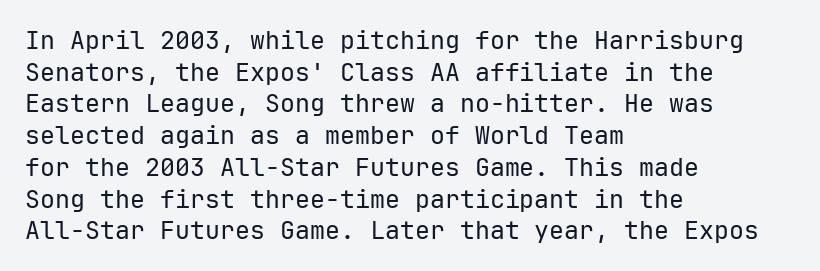
{"italic": "no", "bold": "no", "underline": "no", "align": "left", "line_spacing": "normal", "line_spacing_ratio": 1.27, "letter_spacing": "normal", "letter_spacing_em": 0.0, "glyph_px": 25}
